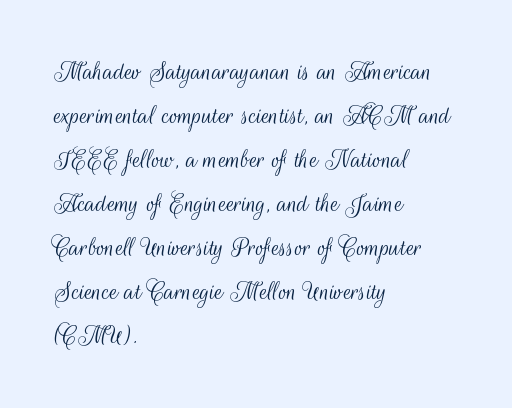
Q: Is the text bold? A: No.
Q: Is the text italic (slanted)? A: Yes.
Q: Is the typeface a serif or a sans-serif typeface? A: Sans-serif.
Q: Is the text underlined? A: No.
Q: How is the paragraph aligned? A: Left-aligned.
Q: Is the spacing between letters normal or unusually wide? A: Normal.
Q: Is the spacing between lines tight, normal or loose? A: Normal.
Q: Width (condensed, normal, or wide)? A: Condensed.
Q: Stroke contrast? A: Medium.
Q: x-height? A: Small.
Q: Monospaced? A: No.
